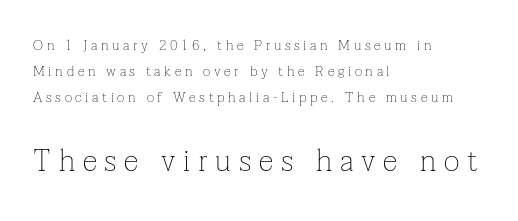
{"serif": "yes", "italic": "no", "bold": "no", "weight": "thin", "width": "normal", "stroke_contrast": "low", "x_height": "medium", "monospaced": "no", "underline": "no", "align": "left", "line_spacing_ratio": 1.85, "letter_spacing": "wide", "letter_spacing_em": 0.26, "larger_block": "second", "size_ratio": 2.14, "glyph_px": 30}
